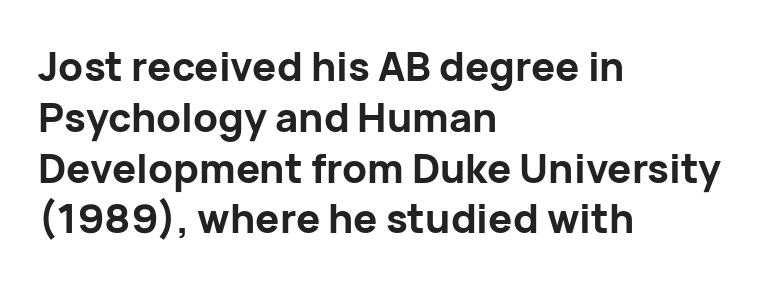
Q: Is the text bold? A: Yes.
Q: Is the text italic (slanted)? A: No, it is upright.
Q: Is the typeface a serif or a sans-serif typeface? A: Sans-serif.
Q: Is the text underlined? A: No.
Q: How is the paragraph aligned? A: Left-aligned.
Q: Is the spacing between letters normal or unusually wide? A: Normal.
Q: Is the spacing between lines tight, normal or loose? A: Normal.
Q: Width (condensed, normal, or wide)? A: Normal.
Q: Stroke contrast? A: Low.
Q: x-height? A: Medium.
Q: Monospaced? A: No.
